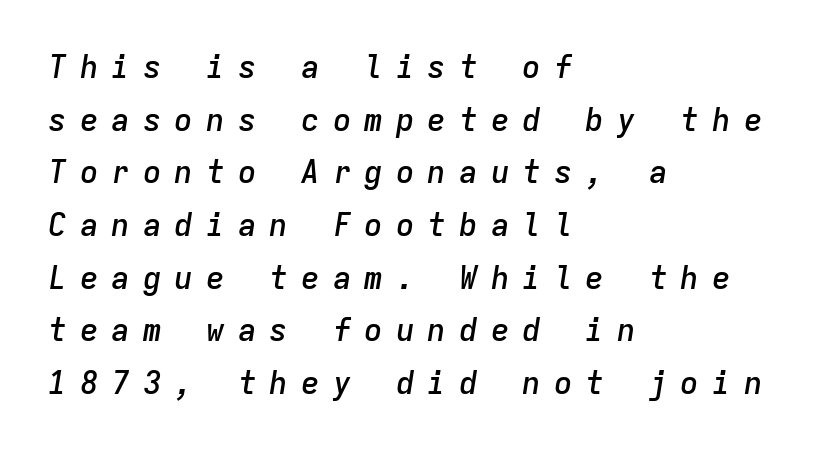
The image shows 31 px semibold type, italic (leaning right), monospaced; set left-aligned, normal line spacing (1.7x), unusually wide letter spacing (+0.42 em), not underlined; low stroke contrast and a medium x-height.
